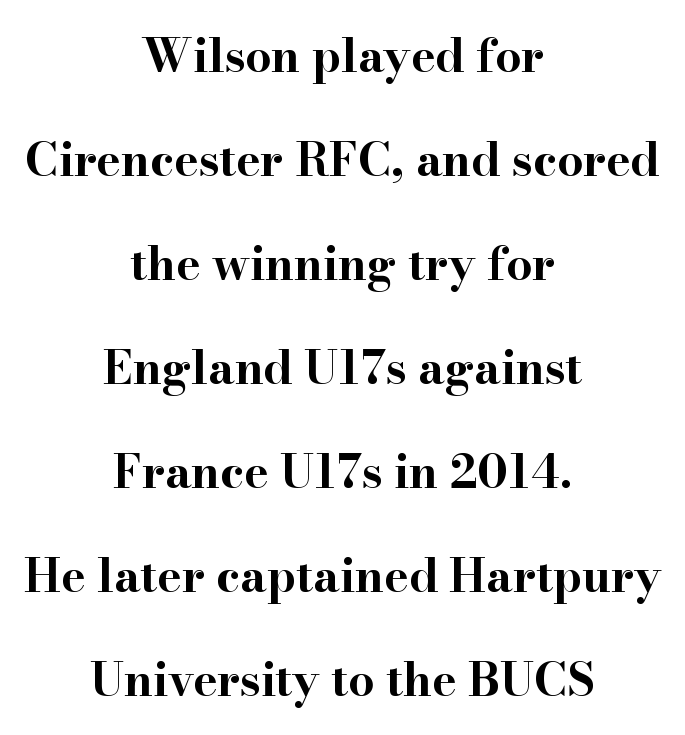
Old-style or modern, the face here clearly has serifs. Proportional: the letters do not fall into vertical columns. The face used here has the dense, thick strokes of a bold. The type sits square on the baseline with zero lean. Beneath every word, the page is bare.
